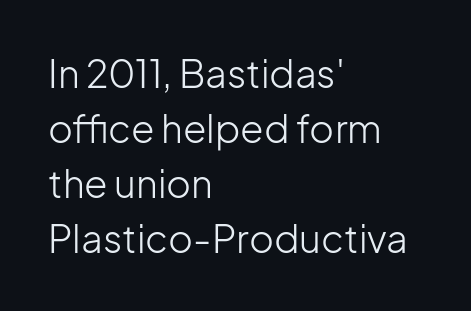
The image shows 38 px light sans-serif type, upright; set left-aligned, normal line spacing (1.45x), normal letter spacing, not underlined; low stroke contrast and a medium x-height.
